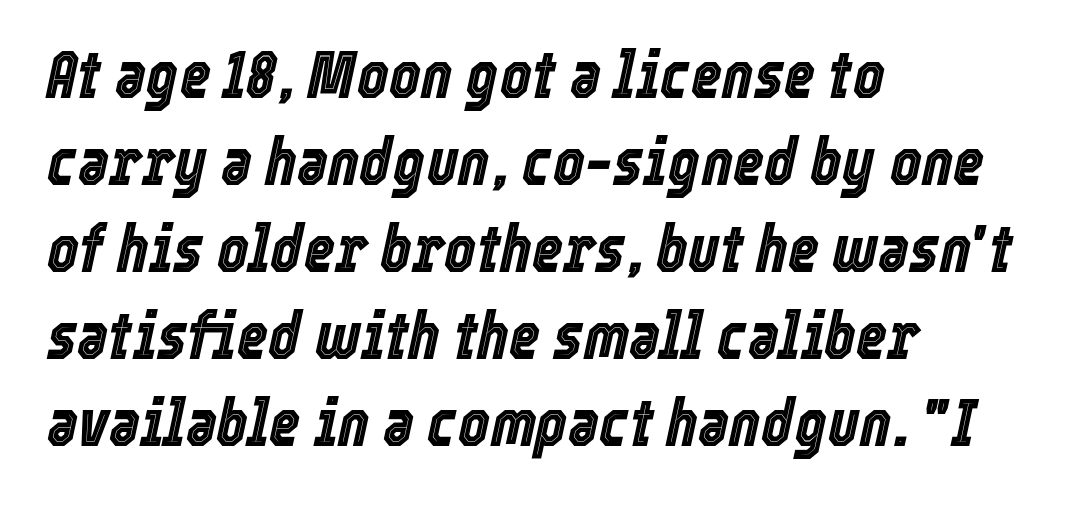
Q: Is the text italic (slanted)? A: Yes, it leans right by about 12 degrees.
Q: Is the text underlined? A: No.
Q: How is the paragraph aligned? A: Left-aligned.
Q: Is the spacing between letters normal or unusually wide? A: Normal.
Q: Is the spacing between lines tight, normal or loose? A: Normal.
Q: Width (condensed, normal, or wide)? A: Condensed.
Q: x-height? A: Medium.
Q: Monospaced? A: No.
